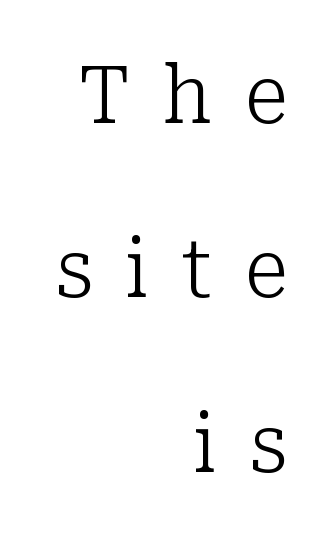
Honestly, the letter spacing is so wide it's the main thing you notice. Notice how the stems are strictly vertical — no italics here. Lines of text with bare space underneath. Line endings align vertically; line beginnings do not. Here the designer chose a conventional face with non-uniform glyph widths. No letter is thick-stroked: the sample isn't bold.
